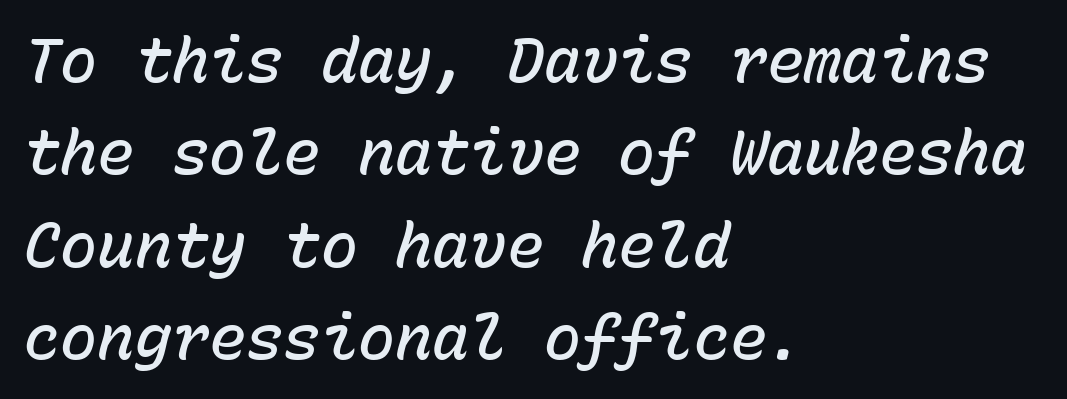
This is oblique type, the kind used for emphasis or titles. Monospaced: the letters line up in strict vertical columns. Moderately thickened strokes mark this as semibold type. One-word summary of the alignment: left. Descenders hang freely into open space. Baseline-to-baseline distance is the conventional proportion of letter height.
